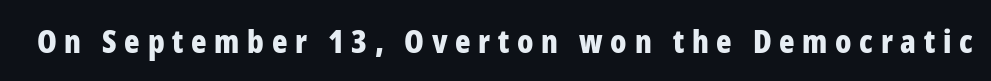
The image shows 32 px bold, condensed sans-serif type, upright; set unusually wide letter spacing (+0.24 em), not underlined; low stroke contrast and a medium x-height.
